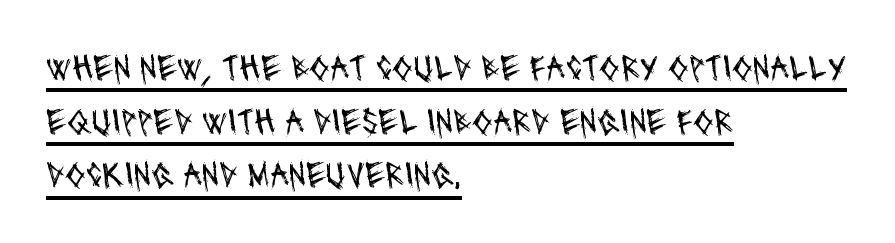
The image shows 37 px regular-weight, condensed sans-serif type; set left-aligned, normal line spacing (1.45x), normal letter spacing, underlined; medium stroke contrast and a large x-height.
